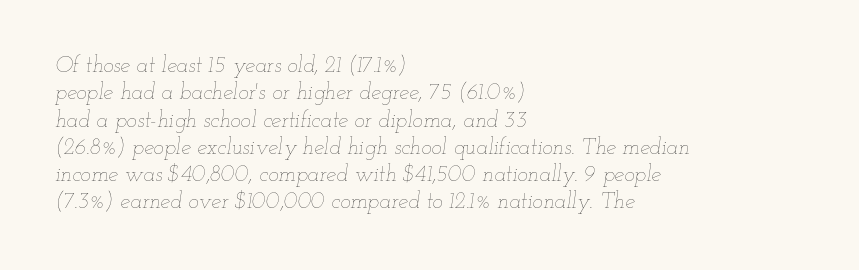
The glyphs are unaccompanied by any horizontal stroke below them. Tracking value appears to be zero — textbook default spacing. One-word summary of the alignment: left. The strokes are not fattened; the text isn't bold.
